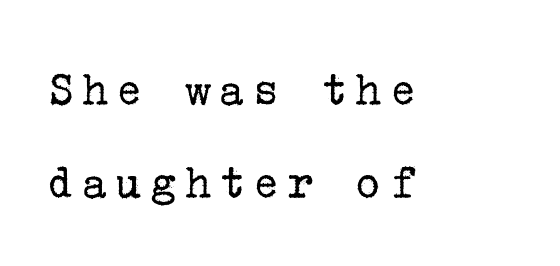
On a weight scale, this lands at 450 or below. Typeset ragged right — the left edge is the straight one. No word sits above an underline. Note: serifs present on the glyphs. These lines were composed using upright roman letters.
